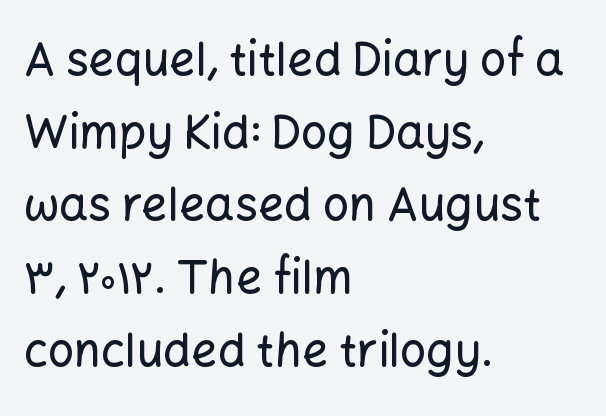
This rendering employs a face without finishing strokes, i.e., a sans-serif. Proportional: the letters do not fall into vertical columns. In terms of posture, this sample is upright. The specimen omits any rule beneath the text block's lines. Whoever set this chose a conventional vertical rhythm. The rendering keeps characters at their native spacing.
